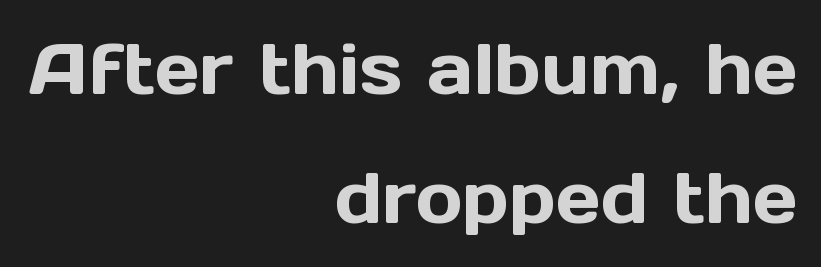
Q: Is the text italic (slanted)? A: No, it is upright.
Q: Is the typeface a serif or a sans-serif typeface? A: Sans-serif.
Q: Is the text underlined? A: No.
Q: How is the paragraph aligned? A: Right-aligned.
Q: Is the spacing between letters normal or unusually wide? A: Normal.
Q: Width (condensed, normal, or wide)? A: Normal.
Q: x-height? A: Medium.
Q: Monospaced? A: No.
